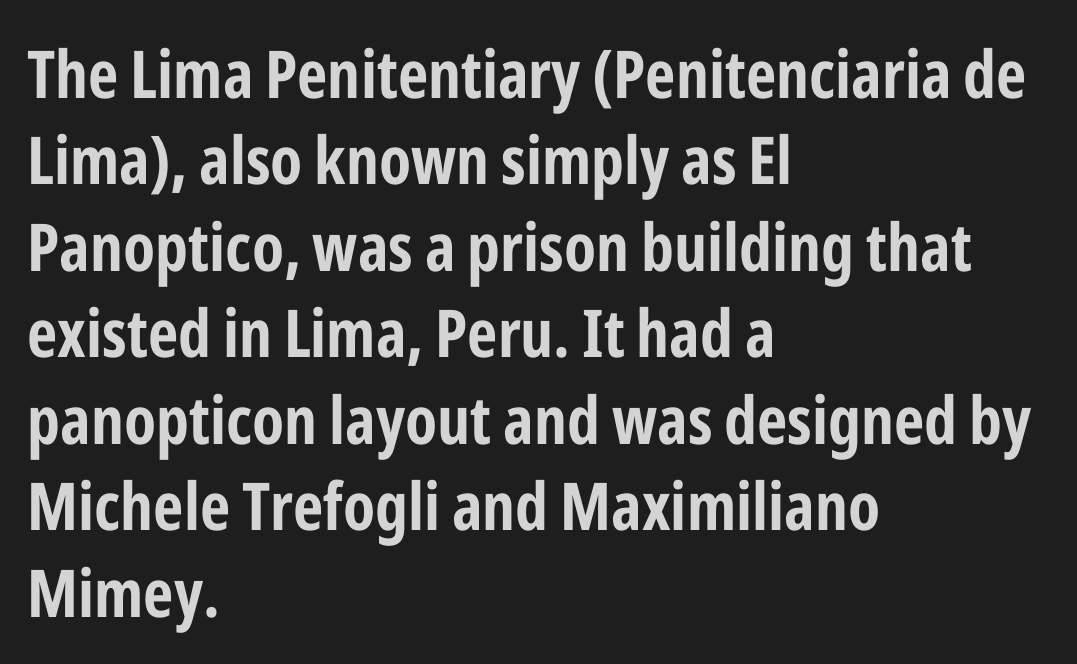
{"serif": "no", "italic": "no", "bold": "yes", "weight": "bold", "width": "condensed", "stroke_contrast": "low", "x_height": "medium", "monospaced": "no", "underline": "no", "align": "left", "line_spacing": "normal", "line_spacing_ratio": 1.31, "letter_spacing": "normal", "letter_spacing_em": 0.0, "glyph_px": 66}
